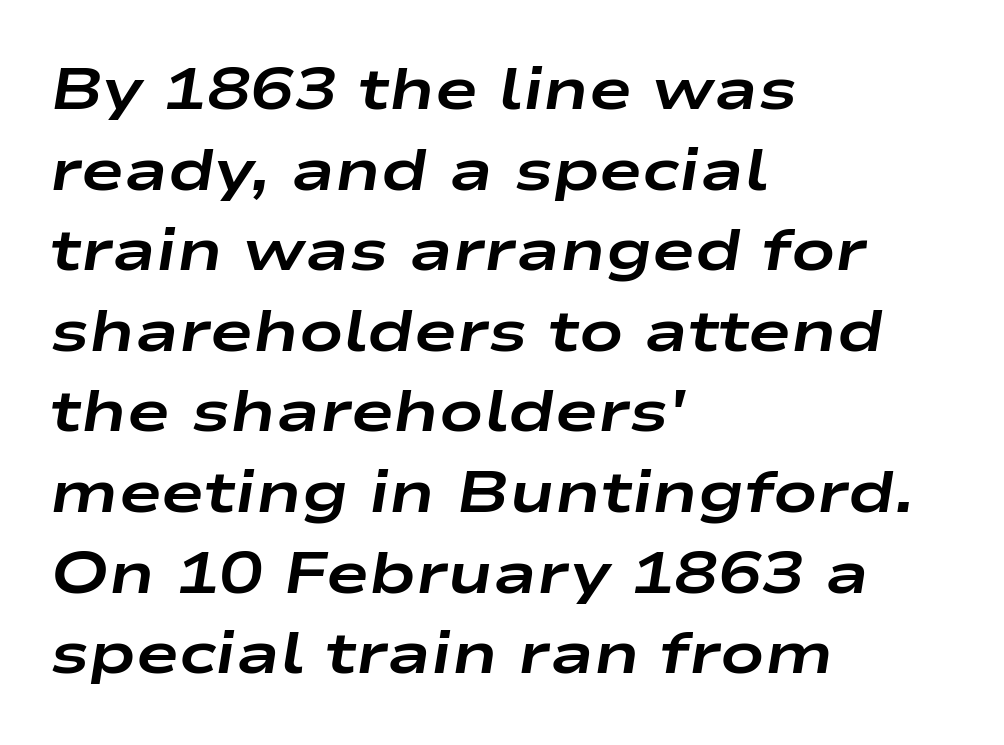
The image shows 58 px bold, wide type, italic (leaning right); set left-aligned, normal line spacing (1.39x), normal letter spacing, not underlined; low stroke contrast and a medium x-height.
